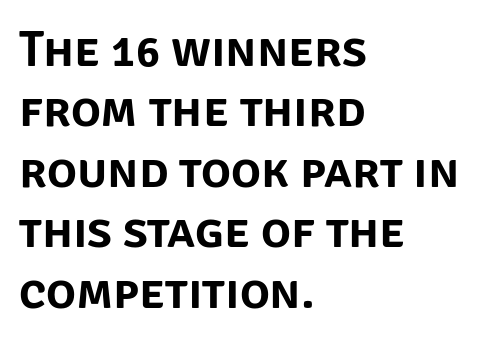
{"serif": "no", "italic": "no", "width": "normal", "stroke_contrast": "low", "x_height": "large", "monospaced": "no", "underline": "no", "align": "left", "line_spacing_ratio": 1.21, "letter_spacing": "normal", "letter_spacing_em": 0.0, "glyph_px": 50}
